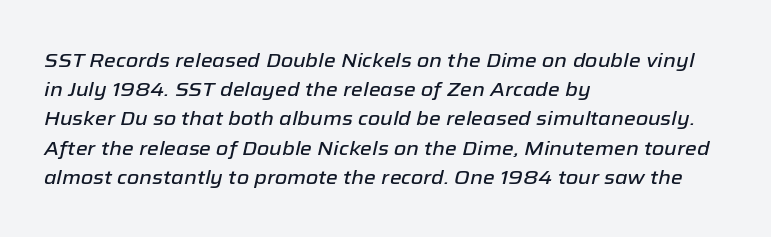
Q: Is the text italic (slanted)? A: Yes, it leans right by about 12 degrees.
Q: Is the text underlined? A: No.
Q: How is the paragraph aligned? A: Left-aligned.
Q: Is the spacing between letters normal or unusually wide? A: Normal.
Q: Is the spacing between lines tight, normal or loose? A: Normal.
